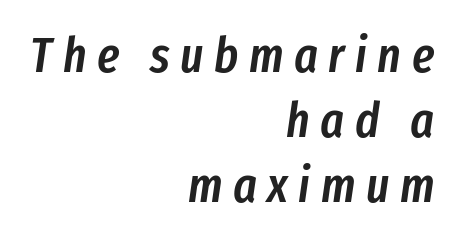
The image shows 50 px semibold, condensed type, italic (leaning right); set right-aligned, normal line spacing (1.3x), unusually wide letter spacing (+0.21 em), not underlined; low stroke contrast and a medium x-height.
